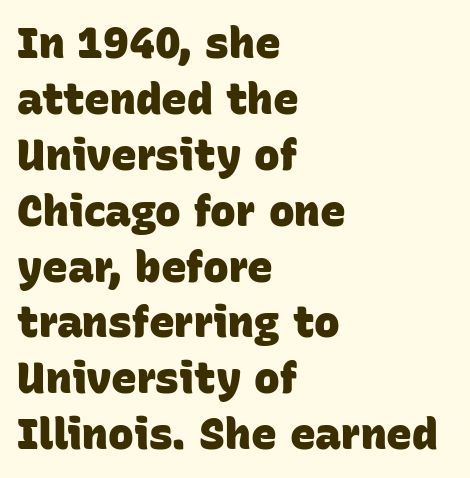
The image shows 43 px heavy sans-serif type; set left-aligned, normal line spacing (1.3x), normal letter spacing, not underlined; low stroke contrast and a large x-height.
